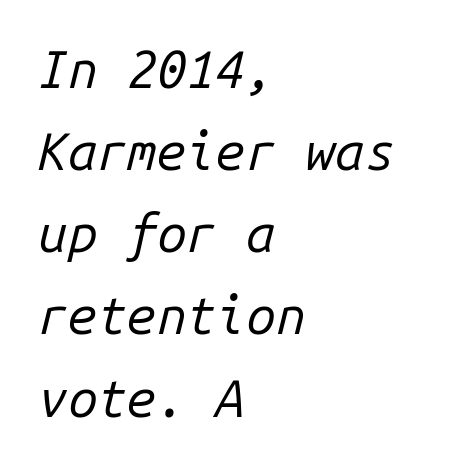
Do the characters align in a grid? Yes, the font is monospaced. A classic flush-left, rag-right setting is used for this passage. The zone under the glyphs is completely vacant. Spacing between characters is what you'd get straight out of the box. Tall strokes in this sample are angled rather than plumb.
